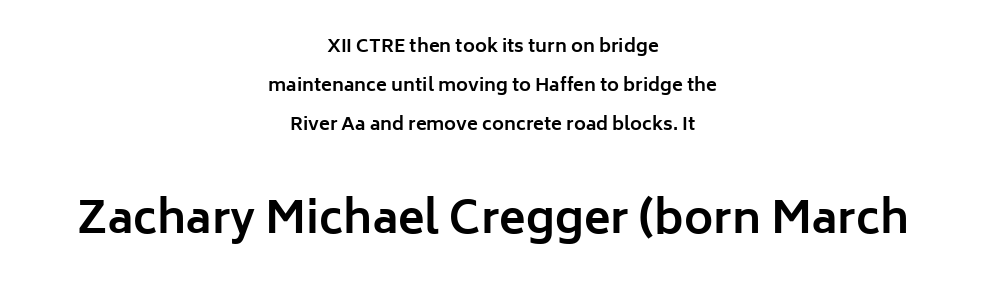
Q: Is the text bold? A: Yes.
Q: Is the text italic (slanted)? A: No, it is upright.
Q: Is the typeface a serif or a sans-serif typeface? A: Sans-serif.
Q: Is the text underlined? A: No.
Q: How is the paragraph aligned? A: Centered.
Q: Is the spacing between letters normal or unusually wide? A: Normal.
Q: Is the spacing between lines tight, normal or loose? A: Loose.
Q: Which block of text is set in a larger size, the first (top) or the second (bottom)? A: The second (bottom) one.
Q: Width (condensed, normal, or wide)? A: Normal.
Q: Stroke contrast? A: Low.
Q: x-height? A: Medium.
Q: Monospaced? A: No.
